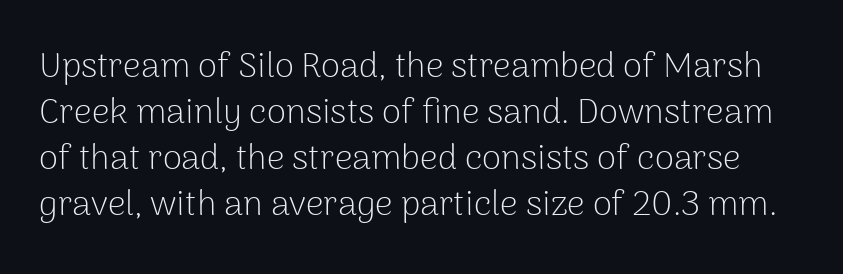
The image shows 35 px light sans-serif type, upright; set normal line spacing (1.31x), normal letter spacing, not underlined; low stroke contrast and a medium x-height.
